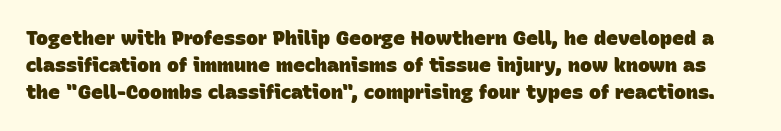
Each new line begins a customary step beneath the previous one. The gap between lines stays unmarked. Look at the tracking — it's just the regular setting, nothing added. Chunky letters — that's bold for sure.
